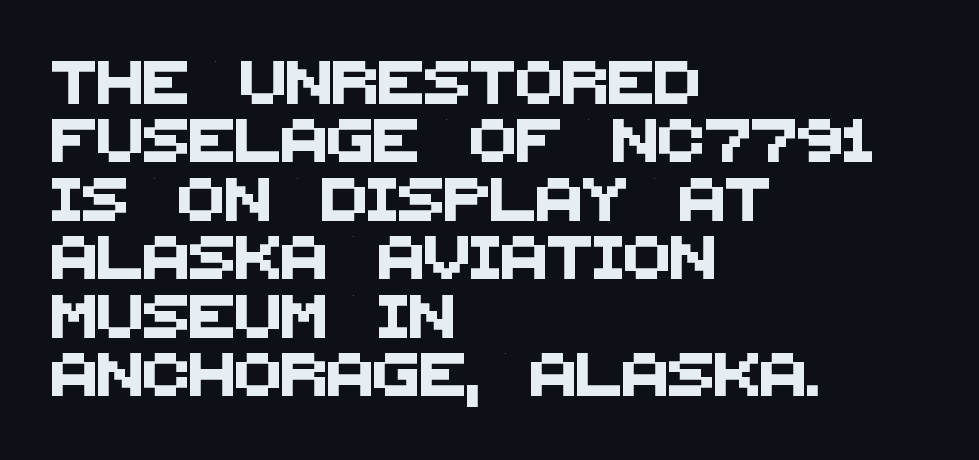
Q: Is the typeface a serif or a sans-serif typeface? A: Sans-serif.
Q: Is the text underlined? A: No.
Q: How is the paragraph aligned? A: Left-aligned.
Q: Is the spacing between letters normal or unusually wide? A: Normal.
Q: Is the spacing between lines tight, normal or loose? A: Normal.
Q: Width (condensed, normal, or wide)? A: Normal.
Q: Stroke contrast? A: Medium.
Q: x-height? A: Large.
Q: Monospaced? A: No.
